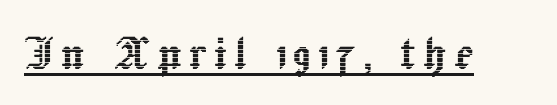
Q: Is the text italic (slanted)? A: No, it is upright.
Q: Is the text underlined? A: Yes.
Q: Width (condensed, normal, or wide)? A: Normal.
Q: x-height? A: Medium.
Q: Monospaced? A: No.
